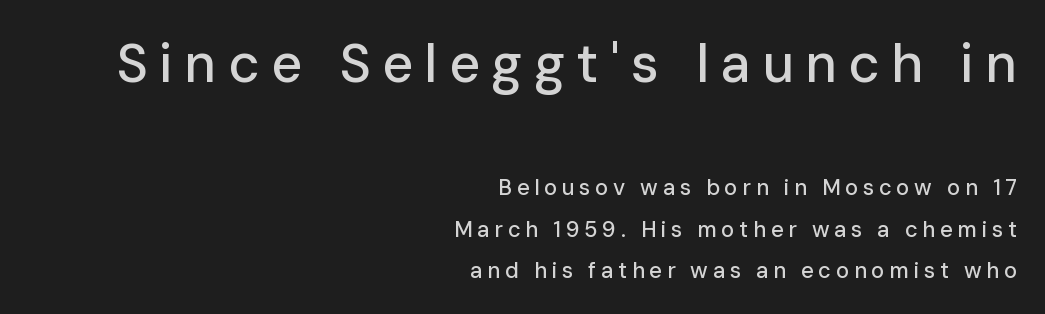
Q: Is the text italic (slanted)? A: No, it is upright.
Q: Is the typeface a serif or a sans-serif typeface? A: Sans-serif.
Q: Is the text underlined? A: No.
Q: How is the paragraph aligned? A: Right-aligned.
Q: Is the spacing between letters normal or unusually wide? A: Unusually wide.
Q: Which block of text is set in a larger size, the first (top) or the second (bottom)? A: The first (top) one.
Q: Width (condensed, normal, or wide)? A: Normal.
Q: Stroke contrast? A: Low.
Q: x-height? A: Medium.
Q: Monospaced? A: No.
